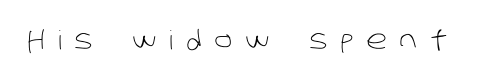
Lines of text with bare space underneath. No extra ink here — the face is not bold. In terms of letterspacing, this is a distinctly airy, spread setting.
